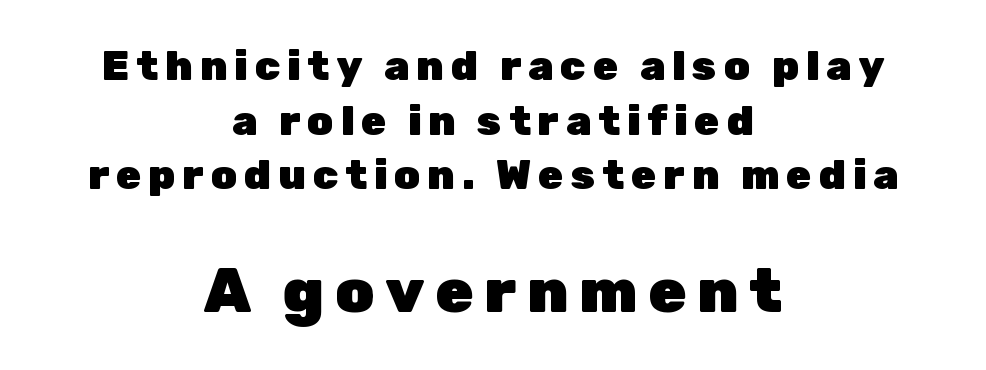
The typeface chosen for these lines omits serifs. Does the lettering tilt? It doesn't — this is upright. Decoration check: the copy has no underline. The paragraph has two soft edges and a firm central axis. The later block is typeset at a bigger size than the earlier block. Weight: bold.
